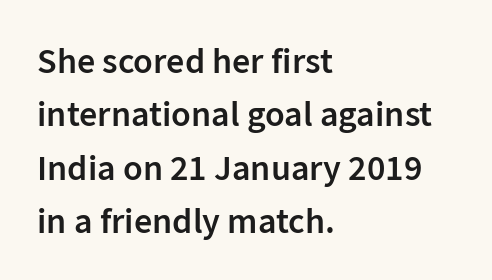
I'd describe the lettering as semibold — firm but not a full bold. If you drew a line through each stem, it would be perfectly vertical. The letters sit at their default tracking, neither squeezed nor spread. Honestly, there is no underline to notice here at all.
